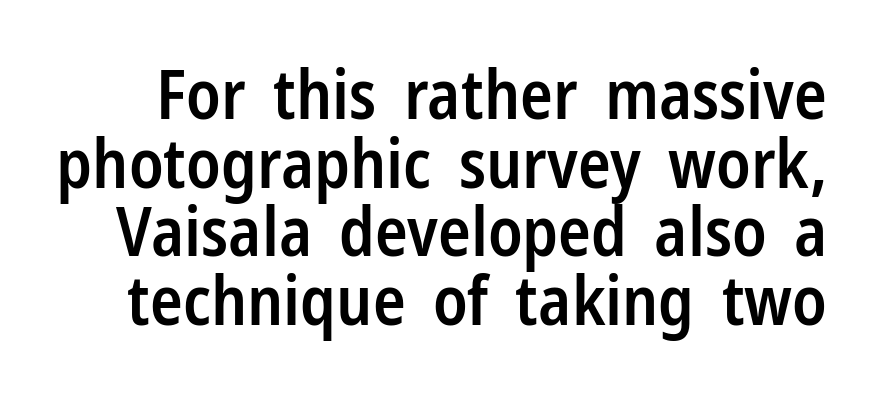
The image shows 68 px semibold, condensed sans-serif type, upright; set tight line spacing (1.01x), normal letter spacing, not underlined; low stroke contrast and a medium x-height.
